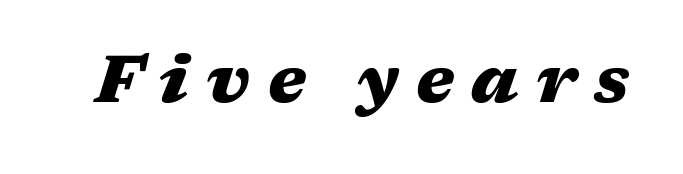
The image shows 65 px heavy, wide type, italic (leaning right); set unusually wide letter spacing (+0.27 em), not underlined; medium stroke contrast and a medium x-height.
